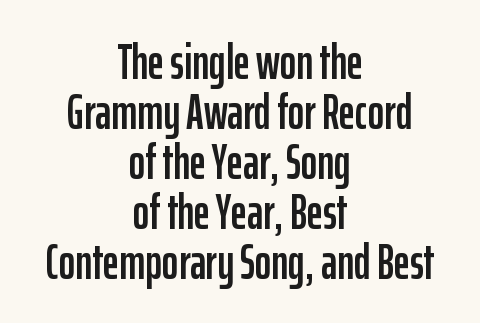
{"serif": "no", "italic": "no", "width": "condensed", "stroke_contrast": "low", "x_height": "medium", "monospaced": "no", "underline": "no", "align": "center", "line_spacing": "tight", "line_spacing_ratio": 1.0, "letter_spacing": "normal", "letter_spacing_em": 0.0, "glyph_px": 50}
